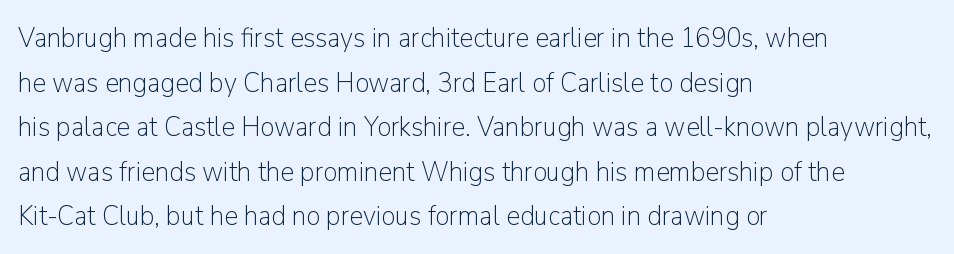
Q: Is the text bold? A: No.
Q: Is the text italic (slanted)? A: No, it is upright.
Q: Is the typeface a serif or a sans-serif typeface? A: Sans-serif.
Q: Is the text underlined? A: No.
Q: How is the paragraph aligned? A: Left-aligned.
Q: Is the spacing between letters normal or unusually wide? A: Normal.
Q: Is the spacing between lines tight, normal or loose? A: Normal.
Q: Width (condensed, normal, or wide)? A: Normal.
Q: Stroke contrast? A: Low.
Q: x-height? A: Medium.
Q: Monospaced? A: No.
